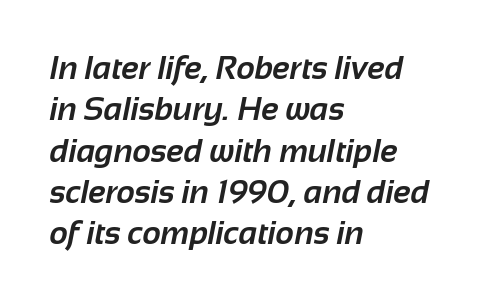
{"serif": "no", "bold": "yes", "weight": "bold", "width": "normal", "stroke_contrast": "low", "x_height": "medium", "monospaced": "no", "underline": "no", "align": "left", "line_spacing": "normal", "line_spacing_ratio": 1.29, "letter_spacing": "normal", "letter_spacing_em": 0.0, "glyph_px": 32}
